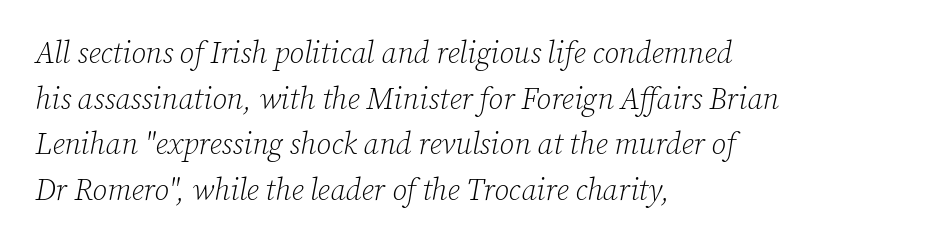
{"serif": "yes", "italic": "yes", "lean": "right", "slant_degrees": 12, "bold": "no", "weight": "light", "width": "normal", "stroke_contrast": "low", "x_height": "medium", "monospaced": "no", "underline": "no", "align": "left", "line_spacing": "normal", "line_spacing_ratio": 1.52, "letter_spacing": "normal", "letter_spacing_em": 0.0, "glyph_px": 30}
